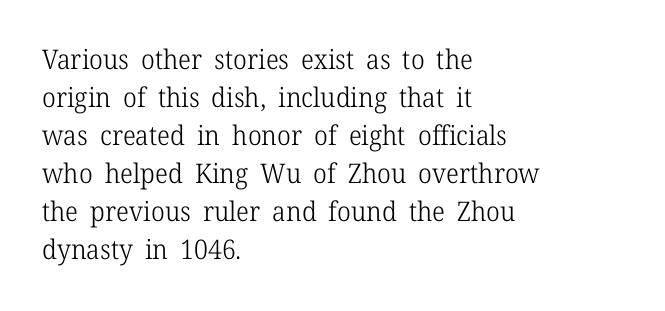
The image shows 27 px text type, upright; set left-aligned, normal line spacing (1.41x), normal letter spacing, not underlined.
